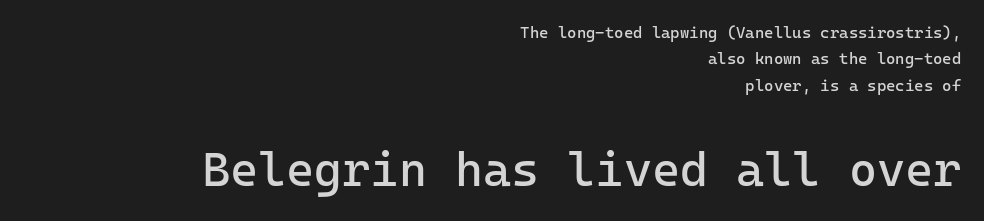
{"serif": "no", "italic": "no", "bold": "no", "weight": "regular", "width": "normal", "stroke_contrast": "low", "x_height": "medium", "monospaced": "yes", "underline": "no", "align": "right", "line_spacing": "normal", "line_spacing_ratio": 1.65, "letter_spacing": "normal", "letter_spacing_em": 0.0, "larger_block": "second", "size_ratio": 3.0, "glyph_px": 48}
